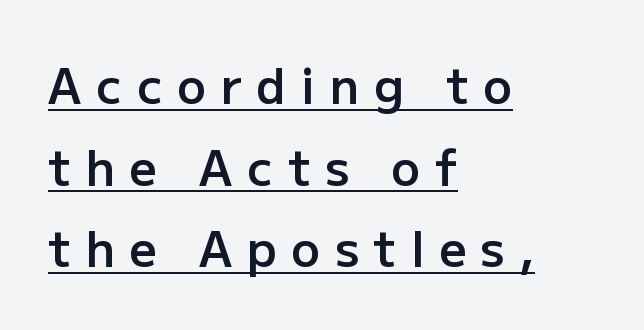
{"serif": "no", "italic": "no", "bold": "semi", "weight": "semibold", "width": "normal", "stroke_contrast": "low", "x_height": "medium", "monospaced": "no", "underline": "yes", "align": "left", "line_spacing": "normal", "line_spacing_ratio": 1.7, "letter_spacing": "wide", "letter_spacing_em": 0.3, "glyph_px": 48}
